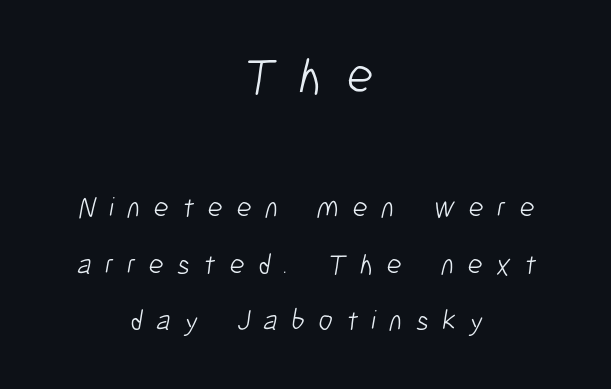
{"serif": "no", "bold": "no", "weight": "light", "width": "condensed", "stroke_contrast": "low", "x_height": "medium", "monospaced": "no", "underline": "no", "align": "center", "line_spacing": "loose", "line_spacing_ratio": 1.96, "letter_spacing": "wide", "letter_spacing_em": 0.46, "larger_block": "first", "size_ratio": 1.76, "glyph_px": 51}
